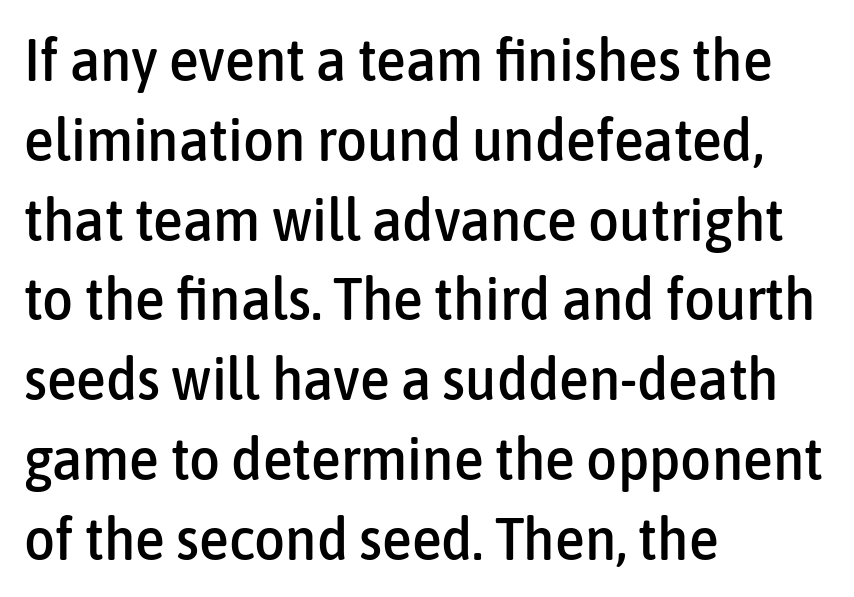
Each letter keeps its own natural width here, so spacing adapts to shape. Decoration check: the copy has no underline. The letters carry no serifs — their stems end cleanly without finishing strokes. The rendering keeps characters at their native spacing. The specimen reads as upright at a glance. The line-height multiplier appears to be the usual default.
